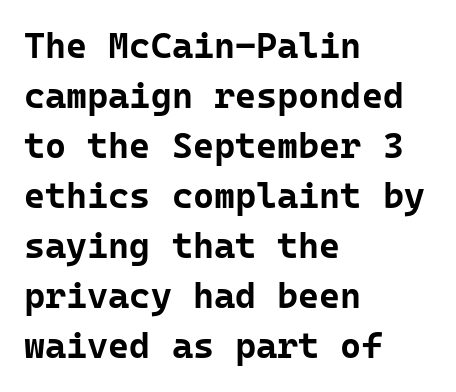
Q: Is the text bold? A: Yes.
Q: Is the text italic (slanted)? A: No, it is upright.
Q: Is the typeface a serif or a sans-serif typeface? A: Sans-serif.
Q: Is the text underlined? A: No.
Q: How is the paragraph aligned? A: Left-aligned.
Q: Is the spacing between letters normal or unusually wide? A: Normal.
Q: Is the spacing between lines tight, normal or loose? A: Normal.
Q: Width (condensed, normal, or wide)? A: Normal.
Q: Stroke contrast? A: Low.
Q: x-height? A: Medium.
Q: Monospaced? A: Yes.
